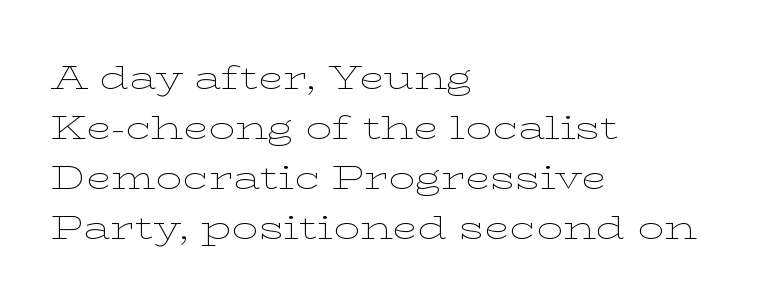
Q: Is the text bold? A: No.
Q: Is the text italic (slanted)? A: No, it is upright.
Q: Is the typeface a serif or a sans-serif typeface? A: Serif.
Q: Is the text underlined? A: No.
Q: How is the paragraph aligned? A: Left-aligned.
Q: Is the spacing between letters normal or unusually wide? A: Normal.
Q: Is the spacing between lines tight, normal or loose? A: Normal.
Q: Width (condensed, normal, or wide)? A: Wide.
Q: Stroke contrast? A: Low.
Q: x-height? A: Medium.
Q: Monospaced? A: No.
